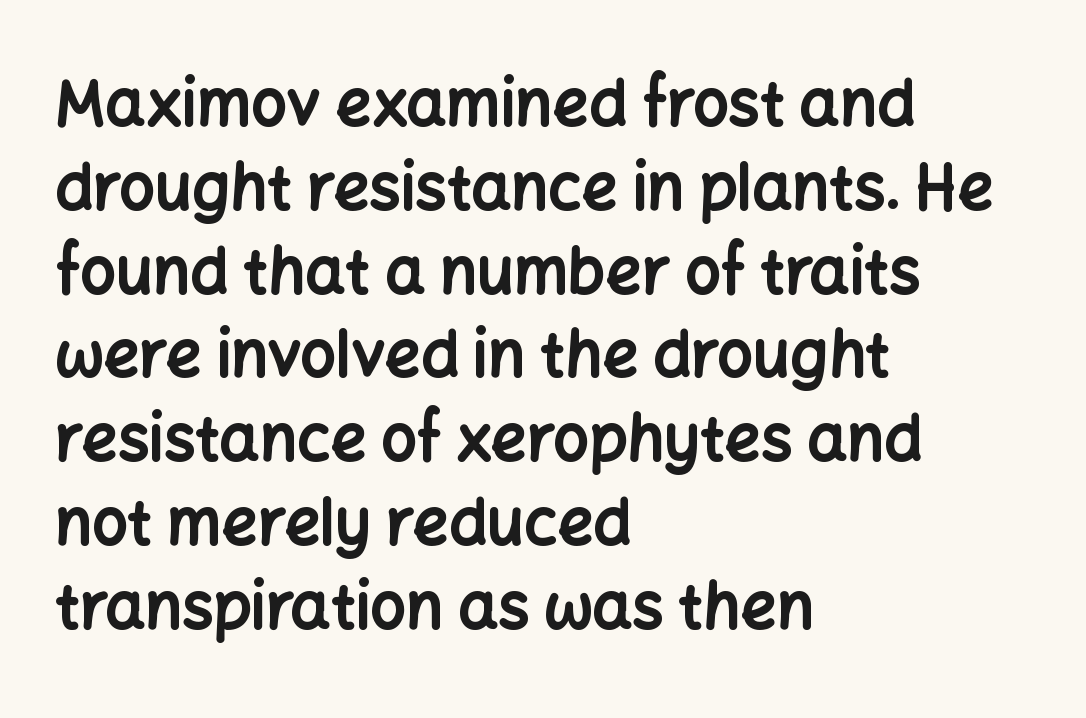
Q: Is the text bold? A: Yes.
Q: Is the text italic (slanted)? A: No, it is upright.
Q: Is the typeface a serif or a sans-serif typeface? A: Sans-serif.
Q: Is the text underlined? A: No.
Q: How is the paragraph aligned? A: Left-aligned.
Q: Is the spacing between letters normal or unusually wide? A: Normal.
Q: Is the spacing between lines tight, normal or loose? A: Normal.
Q: Width (condensed, normal, or wide)? A: Normal.
Q: Stroke contrast? A: Low.
Q: x-height? A: Medium.
Q: Monospaced? A: No.
